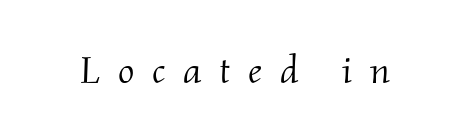
{"serif": "yes", "italic": "yes", "lean": "right", "slant_degrees": 2, "bold": "no", "weight": "light", "width": "normal", "stroke_contrast": "medium", "x_height": "small", "monospaced": "no", "underline": "no", "letter_spacing": "wide", "letter_spacing_em": 0.45, "glyph_px": 39}
